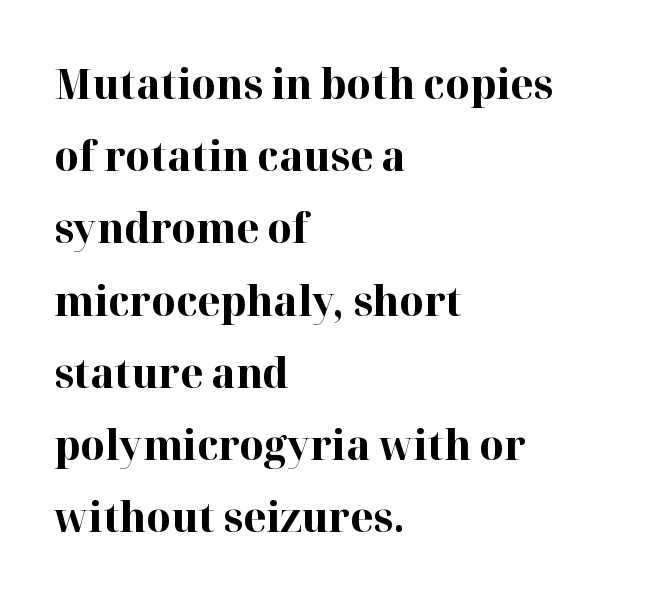
The image shows 42 px bold serif type, upright; set left-aligned, line spacing 1.72x, normal letter spacing, not underlined; high stroke contrast and a medium x-height.
